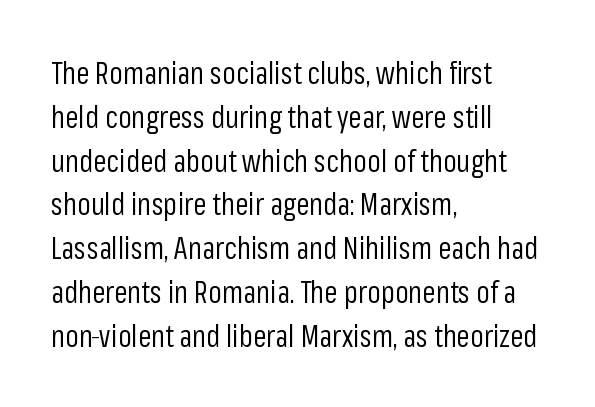
{"serif": "no", "italic": "no", "bold": "no", "weight": "regular", "width": "condensed", "stroke_contrast": "low", "x_height": "medium", "monospaced": "no", "underline": "no", "align": "left", "line_spacing": "normal", "line_spacing_ratio": 1.46, "letter_spacing": "normal", "letter_spacing_em": 0.0, "glyph_px": 30}
